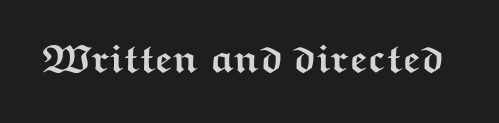
Q: Is the text bold? A: Yes.
Q: Is the text italic (slanted)? A: No, it is upright.
Q: Is the typeface a serif or a sans-serif typeface? A: Sans-serif.
Q: Is the text underlined? A: No.
Q: Is the spacing between letters normal or unusually wide? A: Normal.
Q: Width (condensed, normal, or wide)? A: Wide.
Q: Stroke contrast? A: Medium.
Q: x-height? A: Medium.
Q: Monospaced? A: No.
